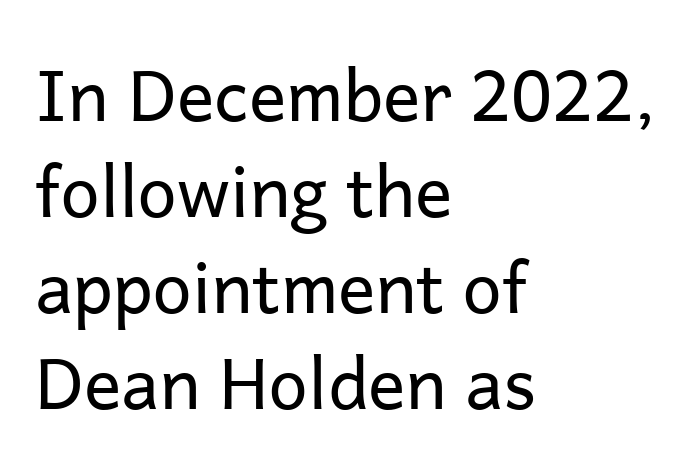
{"serif": "no", "italic": "no", "bold": "no", "weight": "regular", "width": "normal", "stroke_contrast": "low", "x_height": "medium", "monospaced": "no", "underline": "no", "align": "left", "line_spacing": "normal", "line_spacing_ratio": 1.37, "letter_spacing": "normal", "letter_spacing_em": 0.0, "glyph_px": 70}
